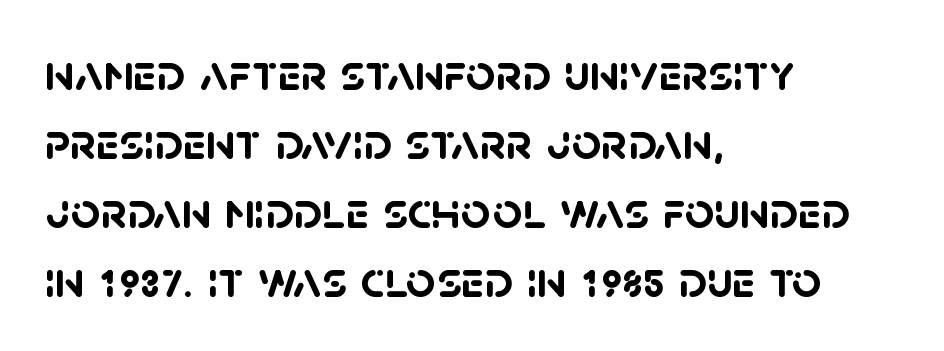
Check under the words: just untouched page. Strokes here are thick enough to call this a true bold. These lines are rendered in a variable-pitch font. The typeface chosen for these lines omits serifs. The block of text has a typical density, with ordinary space between rows.
